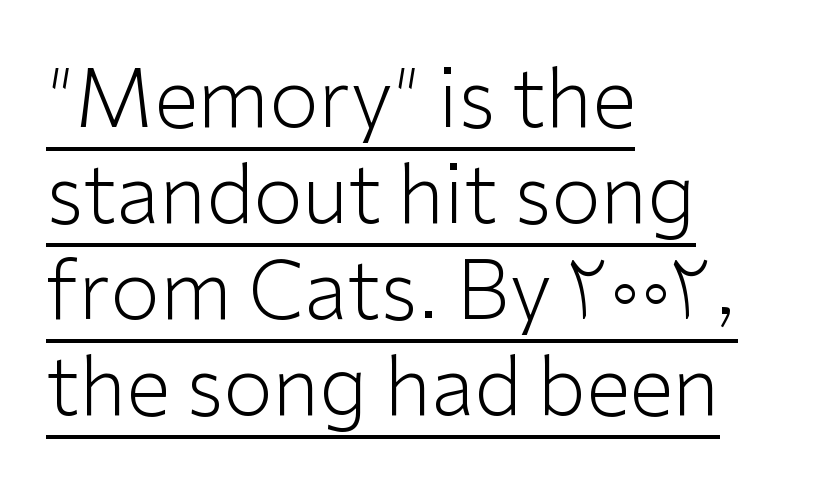
Q: Is the text bold? A: No.
Q: Is the text italic (slanted)? A: No, it is upright.
Q: Is the typeface a serif or a sans-serif typeface? A: Sans-serif.
Q: Is the text underlined? A: Yes.
Q: How is the paragraph aligned? A: Left-aligned.
Q: Is the spacing between letters normal or unusually wide? A: Normal.
Q: Width (condensed, normal, or wide)? A: Normal.
Q: Stroke contrast? A: Low.
Q: x-height? A: Medium.
Q: Monospaced? A: No.
